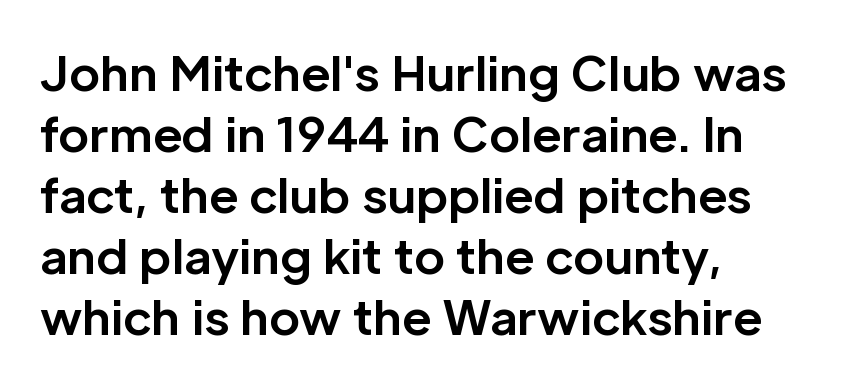
{"serif": "no", "italic": "no", "bold": "yes", "weight": "bold", "width": "normal", "stroke_contrast": "low", "x_height": "medium", "monospaced": "no", "underline": "no", "align": "left", "line_spacing": "normal", "line_spacing_ratio": 1.3, "letter_spacing": "normal", "letter_spacing_em": 0.0, "glyph_px": 47}
